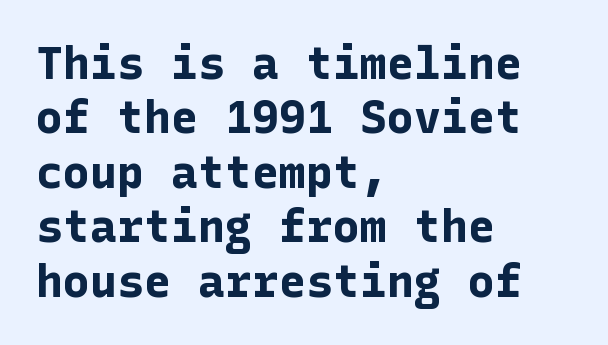
Does extra space separate the letters? No, they use regular spacing. A sans-serif font was chosen for this passage. Typographic density is high because the face is bold. You can tell it's not italic because the verticals are truly vertical. The foot of each line stays bare and open. Left-aligned paragraph, ragged on the right.
